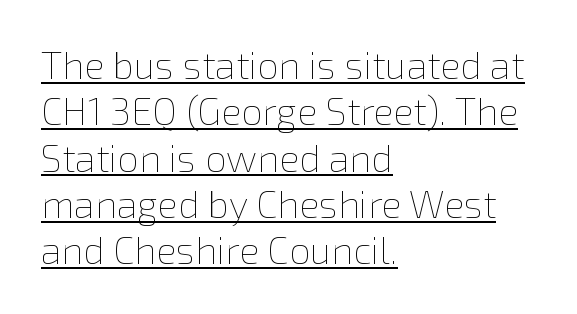
Q: Is the text bold? A: No.
Q: Is the text italic (slanted)? A: No, it is upright.
Q: Is the text underlined? A: Yes.
Q: How is the paragraph aligned? A: Left-aligned.
Q: Is the spacing between letters normal or unusually wide? A: Normal.
Q: Width (condensed, normal, or wide)? A: Normal.
Q: Stroke contrast? A: Low.
Q: x-height? A: Medium.
Q: Monospaced? A: No.
